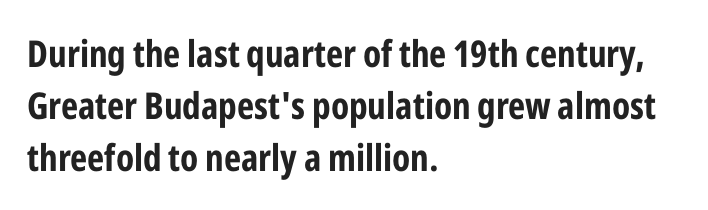
The image shows 37 px bold, condensed sans-serif type, upright; set left-aligned, normal line spacing (1.41x), normal letter spacing, not underlined; low stroke contrast and a medium x-height.
